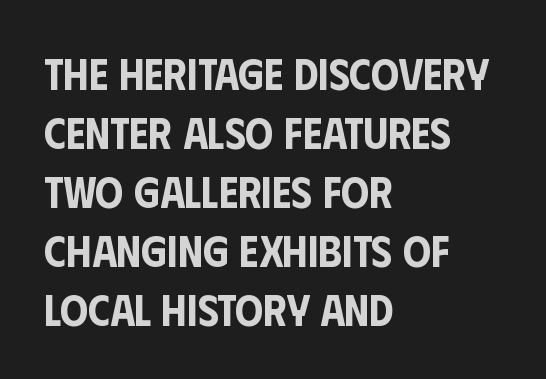
{"serif": "no", "italic": "no", "width": "condensed", "stroke_contrast": "low", "x_height": "large", "monospaced": "no", "underline": "no", "align": "left", "line_spacing": "normal", "line_spacing_ratio": 1.34, "letter_spacing": "normal", "letter_spacing_em": 0.0, "glyph_px": 44}
